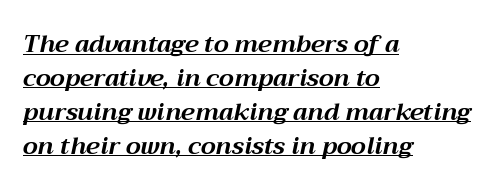
The image shows 24 px bold type, italic (leaning right); set left-aligned, normal line spacing (1.41x), normal letter spacing, underlined.
